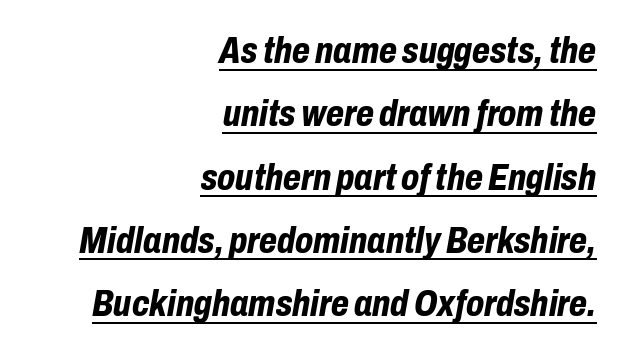
Q: Is the text bold? A: Yes.
Q: Is the text italic (slanted)? A: Yes, it leans right by about 10 degrees.
Q: Is the text underlined? A: Yes.
Q: How is the paragraph aligned? A: Right-aligned.
Q: Is the spacing between letters normal or unusually wide? A: Normal.
Q: Width (condensed, normal, or wide)? A: Condensed.
Q: Stroke contrast? A: Low.
Q: x-height? A: Medium.
Q: Monospaced? A: No.
